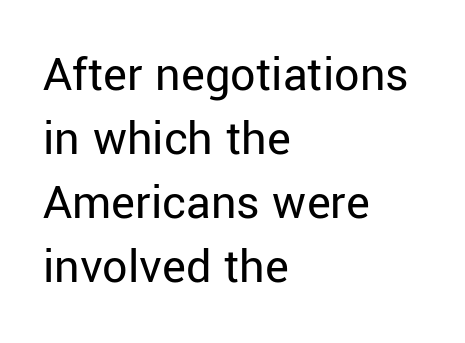
In terms of posture, this sample is upright. The foot of each line stays bare and open. The rows are spaced the way most documents space them. Serif or sans? Sans — the stroke terminals are bare.
